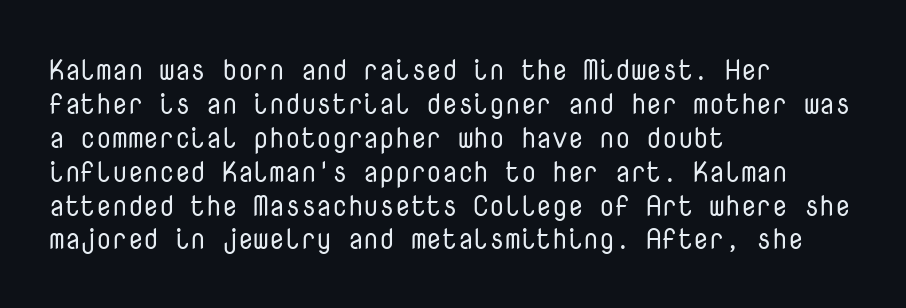
The passage shown is typeset with a sans-serif family. Caption: face not bold, strokes unweighted. In terms of letterspacing, this is plain default setting. A bare baseline throughout the passage.
